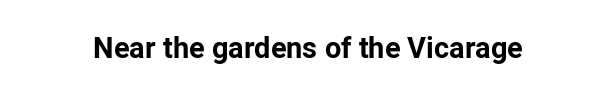
The image shows 29 px bold sans-serif type, upright; set normal letter spacing, not underlined; low stroke contrast and a medium x-height.
